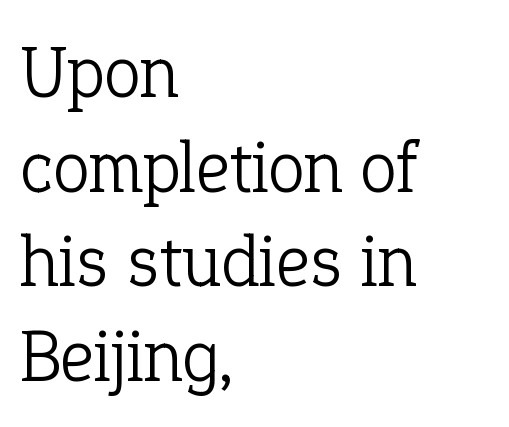
The image shows 74 px light serif type, upright; set left-aligned, normal line spacing (1.28x), normal letter spacing, not underlined; low stroke contrast and a medium x-height.
